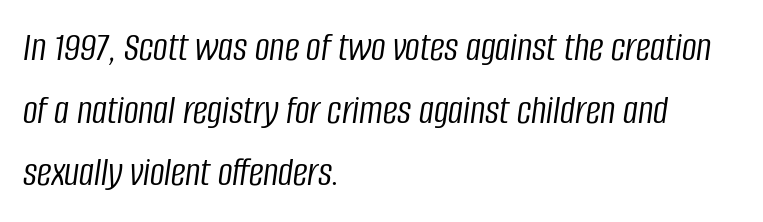
{"italic": "yes", "lean": "right", "slant_degrees": 8, "bold": "no", "weight": "light", "width": "condensed", "stroke_contrast": "low", "x_height": "large", "monospaced": "no", "underline": "no", "align": "left", "line_spacing": "normal", "line_spacing_ratio": 1.53, "letter_spacing": "normal", "letter_spacing_em": 0.0, "glyph_px": 41}
